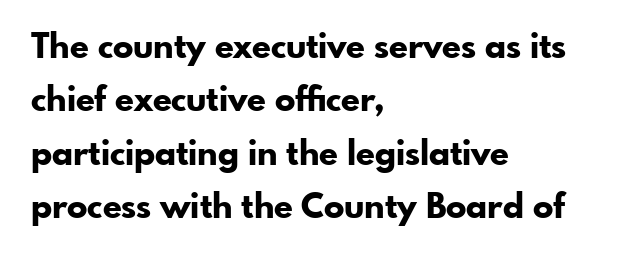
The image shows 34 px bold sans-serif type, upright; set left-aligned, normal line spacing (1.57x), normal letter spacing, not underlined; low stroke contrast and a small x-height.
